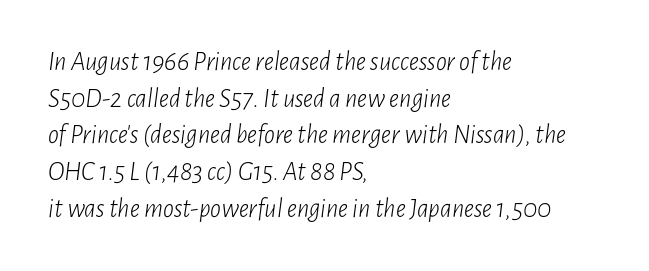
The image shows 27 px text type, italic (leaning right); set left-aligned, normal line spacing (1.36x), normal letter spacing, not underlined.
